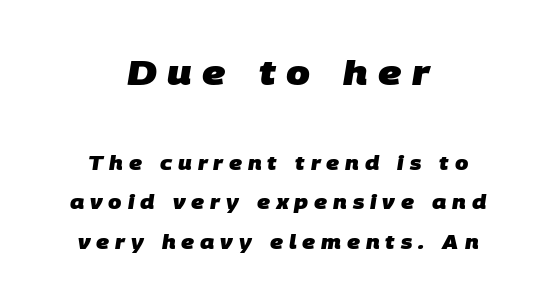
Note: larger setting up top, smaller setting below. Spacing verdict: proportional, widths tailored to each character. Check the space under the baseline: it is left empty. Unlike a traditional serif, this face leaves its strokes unadorned. The glyphs have the mass of a bold cut.
